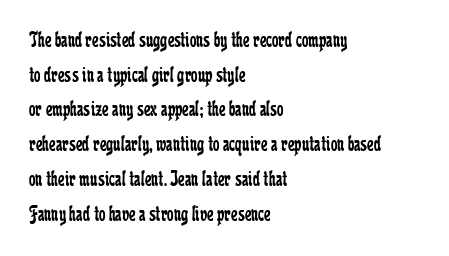
{"italic": "no", "bold": "no", "underline": "no", "align": "left", "line_spacing": "normal", "line_spacing_ratio": 1.51, "letter_spacing": "normal", "letter_spacing_em": 0.0, "glyph_px": 23}
